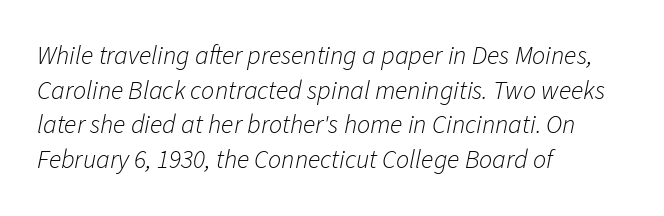
Q: Is the text bold? A: No.
Q: Is the text italic (slanted)? A: Yes, it leans right by about 11 degrees.
Q: Is the text underlined? A: No.
Q: How is the paragraph aligned? A: Left-aligned.
Q: Is the spacing between letters normal or unusually wide? A: Normal.
Q: Is the spacing between lines tight, normal or loose? A: Normal.
